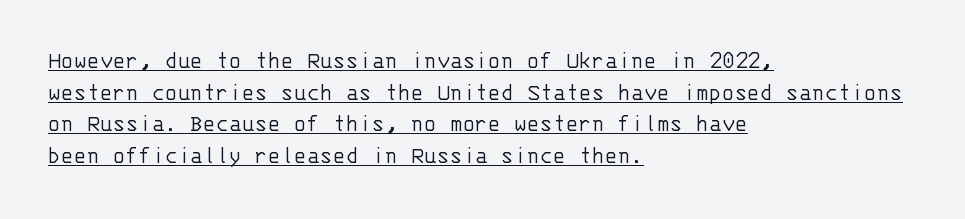
The image shows 24 px text type, upright; set left-aligned, normal line spacing (1.32x), normal letter spacing, underlined.
